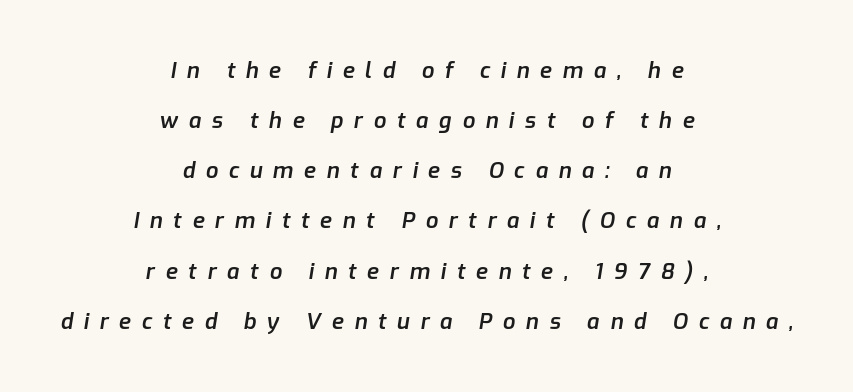
{"italic": "yes", "lean": "right", "slant_degrees": 9, "bold": "semi", "underline": "no", "align": "center", "line_spacing": "loose", "line_spacing_ratio": 2.28, "letter_spacing": "wide", "letter_spacing_em": 0.48, "glyph_px": 22}
